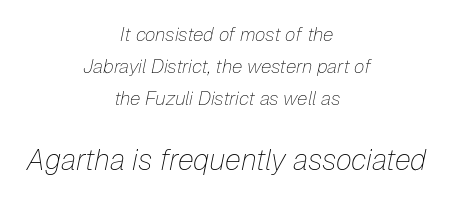
Q: Is the text bold? A: No.
Q: Is the text italic (slanted)? A: Yes, it leans right by about 12 degrees.
Q: Is the text underlined? A: No.
Q: How is the paragraph aligned? A: Centered.
Q: Is the spacing between letters normal or unusually wide? A: Normal.
Q: Is the spacing between lines tight, normal or loose? A: Normal.
Q: Which block of text is set in a larger size, the first (top) or the second (bottom)? A: The second (bottom) one.
Q: Width (condensed, normal, or wide)? A: Normal.
Q: Stroke contrast? A: Low.
Q: x-height? A: Medium.
Q: Monospaced? A: No.
